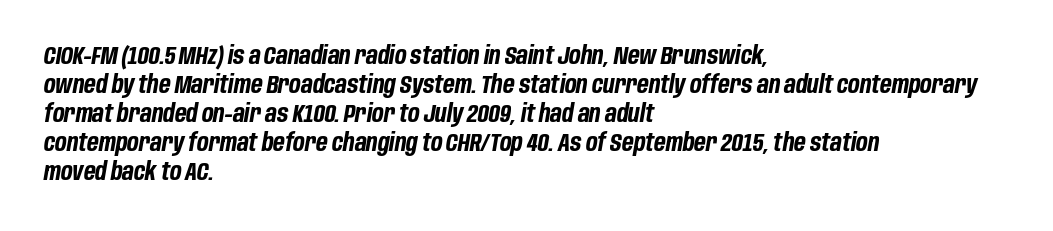
The face used here has the dense, thick strokes of a bold. The compositor pushed each line to the left boundary. Does extra space separate the letters? No, they use regular spacing. Tall strokes in this sample are angled rather than plumb.
